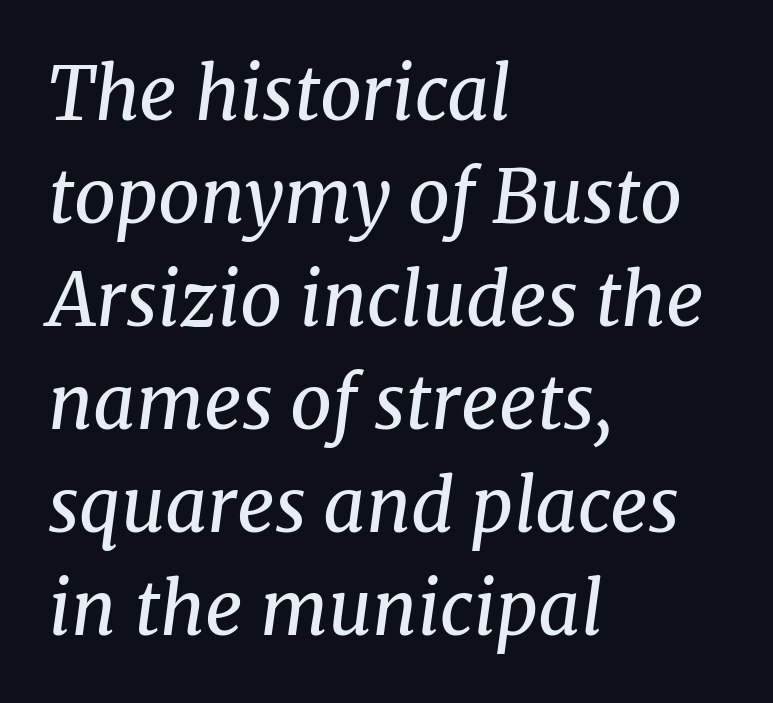
The image shows 73 px regular-weight serif type, italic (leaning right); set left-aligned, normal line spacing (1.41x), normal letter spacing, not underlined; medium stroke contrast and a medium x-height.
